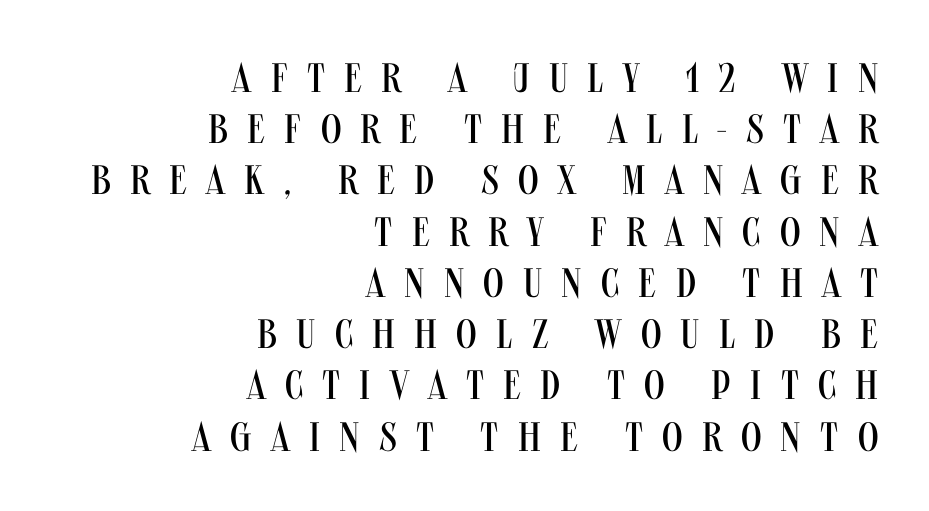
Q: Is the text bold? A: No.
Q: Is the text italic (slanted)? A: No, it is upright.
Q: Is the typeface a serif or a sans-serif typeface? A: Sans-serif.
Q: Is the text underlined? A: No.
Q: How is the paragraph aligned? A: Right-aligned.
Q: Is the spacing between letters normal or unusually wide? A: Unusually wide.
Q: Is the spacing between lines tight, normal or loose? A: Normal.
Q: Width (condensed, normal, or wide)? A: Condensed.
Q: Stroke contrast? A: Medium.
Q: x-height? A: Large.
Q: Monospaced? A: No.
